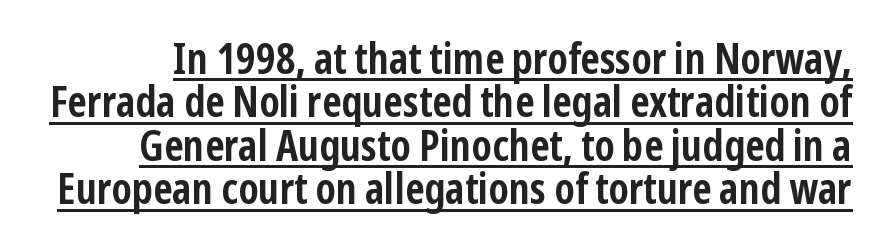
{"serif": "no", "italic": "no", "bold": "yes", "weight": "semibold", "width": "condensed", "stroke_contrast": "low", "x_height": "medium", "monospaced": "no", "underline": "yes", "line_spacing": "tight", "line_spacing_ratio": 1.01, "letter_spacing": "normal", "letter_spacing_em": 0.0, "glyph_px": 43}
